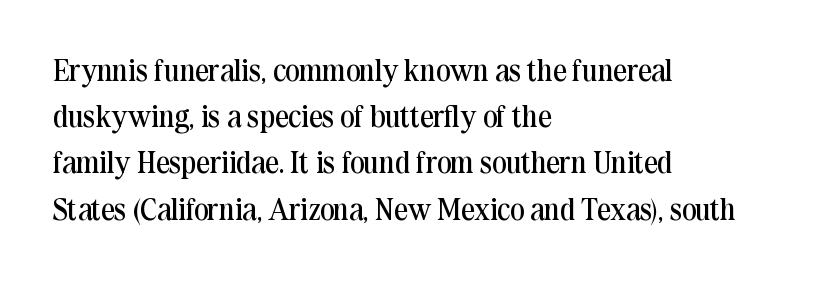
{"serif": "yes", "italic": "no", "bold": "no", "weight": "regular", "width": "normal", "stroke_contrast": "medium", "x_height": "medium", "monospaced": "no", "underline": "no", "align": "left", "line_spacing": "normal", "line_spacing_ratio": 1.54, "letter_spacing": "normal", "letter_spacing_em": 0.0, "glyph_px": 30}
